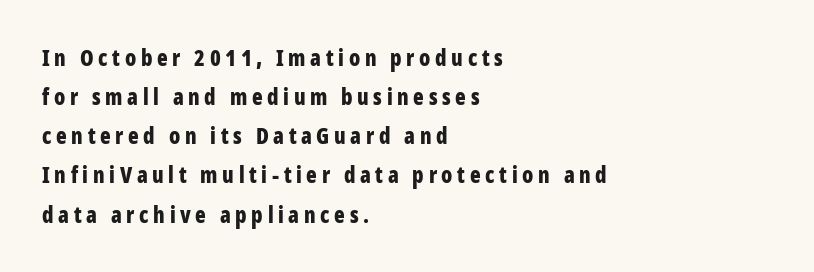
The text block is weighted toward the left margin, trailing off unevenly rightward. Style check: upright. Letter spacing: wide. As a designer I'd log this as weight 700, bold. The strip under each line holds only bare page.
